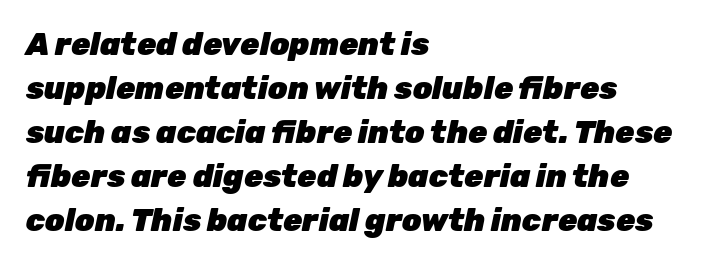
The image shows 31 px heavy type, italic (leaning right); set left-aligned, normal line spacing (1.42x), normal letter spacing, not underlined; low stroke contrast and a medium x-height.
